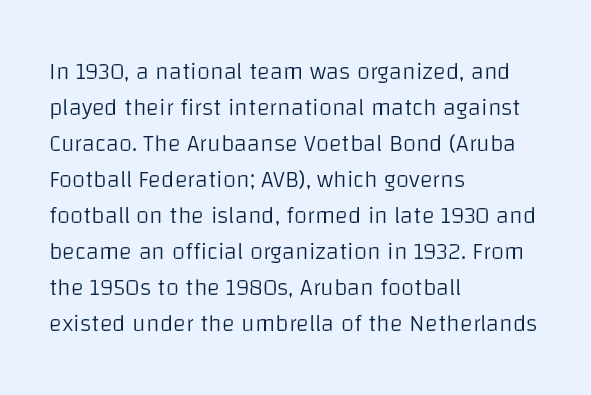
The image shows 24 px text type, upright; set left-aligned, normal line spacing (1.5x), normal letter spacing, not underlined.
